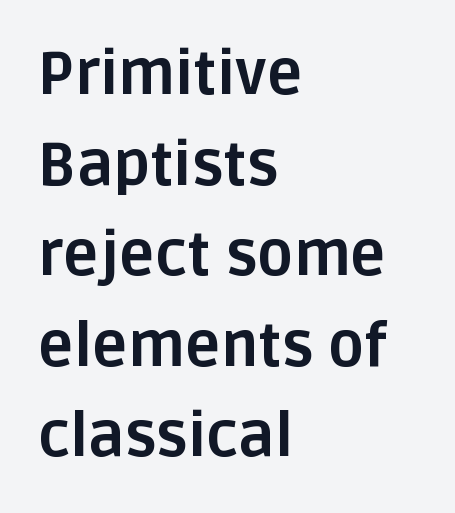
{"serif": "no", "italic": "no", "bold": "yes", "weight": "bold", "width": "normal", "stroke_contrast": "low", "x_height": "large", "monospaced": "no", "underline": "no", "align": "left", "line_spacing": "normal", "line_spacing_ratio": 1.51, "letter_spacing": "normal", "letter_spacing_em": 0.0, "glyph_px": 60}
